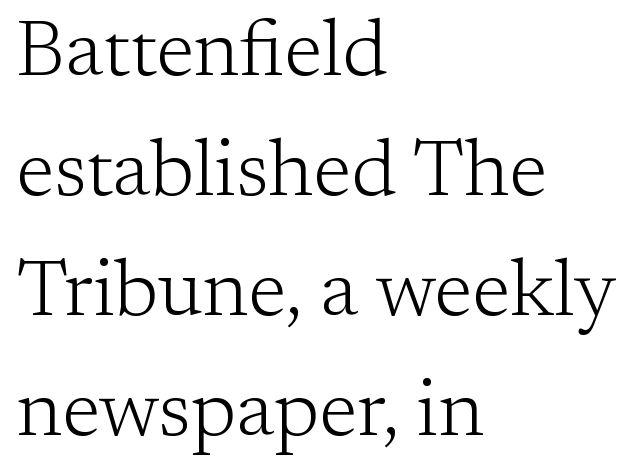
The image shows 79 px light serif type, upright; set left-aligned, normal line spacing (1.52x), normal letter spacing, not underlined; low stroke contrast and a medium x-height.
